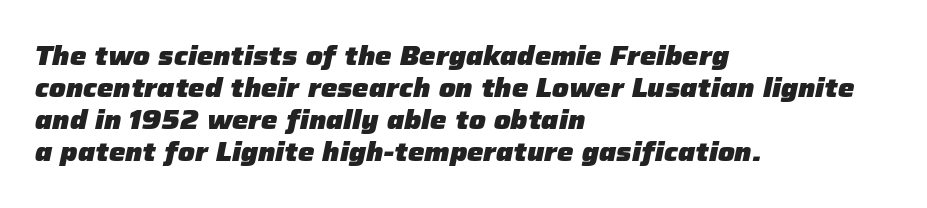
Glyph-to-glyph distance matches everyday printed text. When letters slant like this, we call the style italic. Each glyph is drawn with heavy, bold strokes. Casual observation: everything's shoved over to the left. Anything drawn beneath the words? Only blank space.
